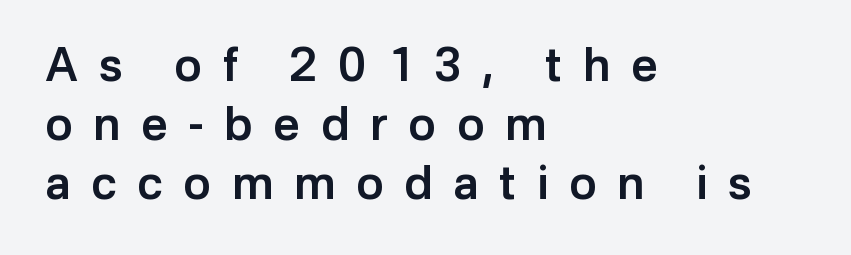
{"serif": "no", "italic": "no", "bold": "semi", "weight": "semibold", "width": "normal", "stroke_contrast": "low", "x_height": "medium", "monospaced": "no", "underline": "no", "align": "left", "line_spacing": "normal", "line_spacing_ratio": 1.28, "letter_spacing": "wide", "letter_spacing_em": 0.45, "glyph_px": 46}
